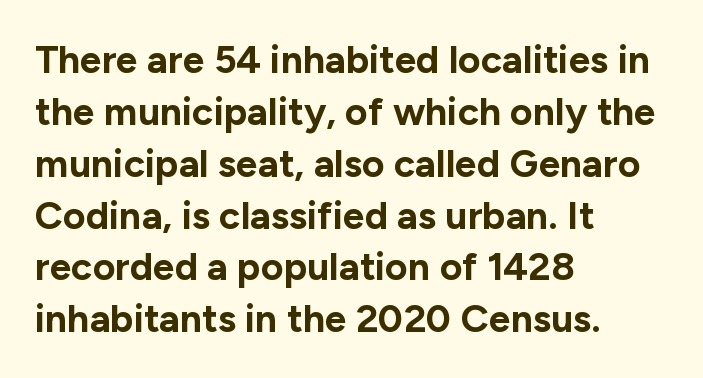
The image shows 39 px bold sans-serif type, upright; set left-aligned, normal line spacing (1.33x), normal letter spacing, not underlined; low stroke contrast and a medium x-height.
